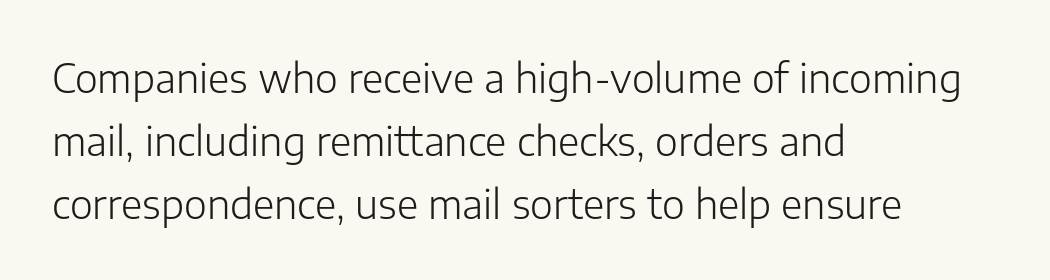
{"serif": "no", "italic": "no", "bold": "no", "weight": "light", "width": "normal", "stroke_contrast": "low", "x_height": "medium", "monospaced": "no", "underline": "no", "align": "left", "line_spacing": "normal", "line_spacing_ratio": 1.61, "letter_spacing": "normal", "letter_spacing_em": 0.0, "glyph_px": 39}
